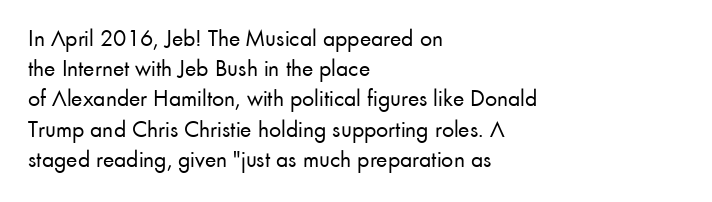
The image shows 24 px text type, upright; set left-aligned, normal line spacing (1.26x), normal letter spacing, not underlined.
